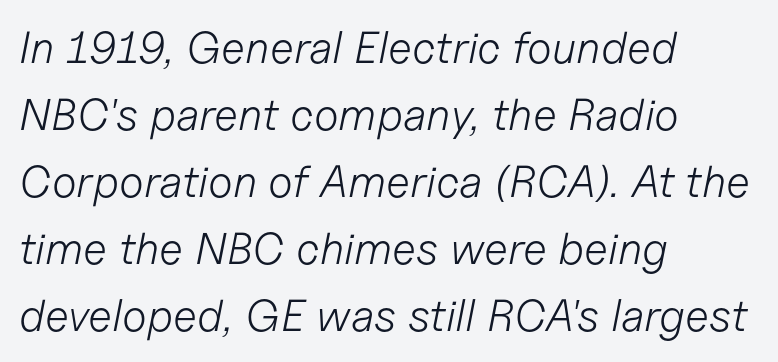
Q: Is the text bold? A: No.
Q: Is the text italic (slanted)? A: Yes, it leans right by about 11 degrees.
Q: Is the text underlined? A: No.
Q: How is the paragraph aligned? A: Left-aligned.
Q: Is the spacing between letters normal or unusually wide? A: Normal.
Q: Is the spacing between lines tight, normal or loose? A: Normal.
Q: Width (condensed, normal, or wide)? A: Normal.
Q: Stroke contrast? A: Low.
Q: x-height? A: Medium.
Q: Monospaced? A: No.
